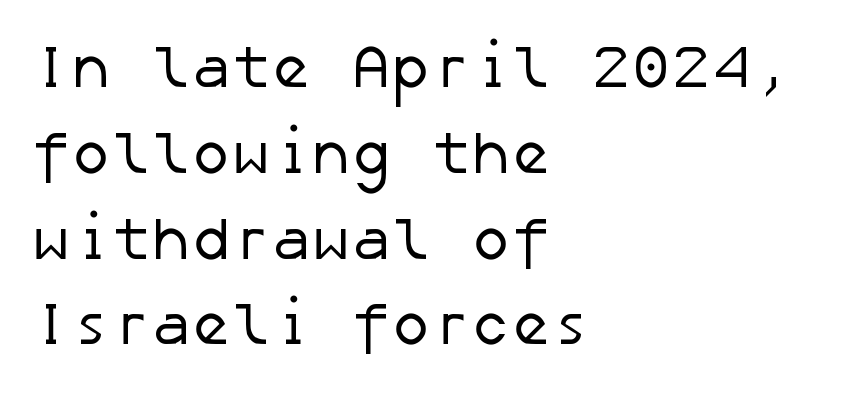
Q: Is the text bold? A: No.
Q: Is the typeface a serif or a sans-serif typeface? A: Sans-serif.
Q: Is the text underlined? A: No.
Q: How is the paragraph aligned? A: Left-aligned.
Q: Is the spacing between letters normal or unusually wide? A: Normal.
Q: Is the spacing between lines tight, normal or loose? A: Normal.
Q: Width (condensed, normal, or wide)? A: Normal.
Q: Stroke contrast? A: Low.
Q: x-height? A: Medium.
